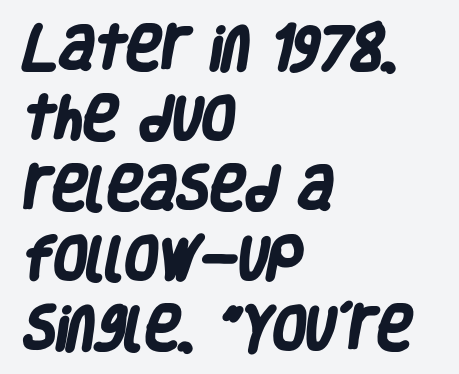
The image shows 48 px heavy, condensed sans-serif type; set left-aligned, normal line spacing (1.46x), normal letter spacing, not underlined; low stroke contrast and a large x-height.
